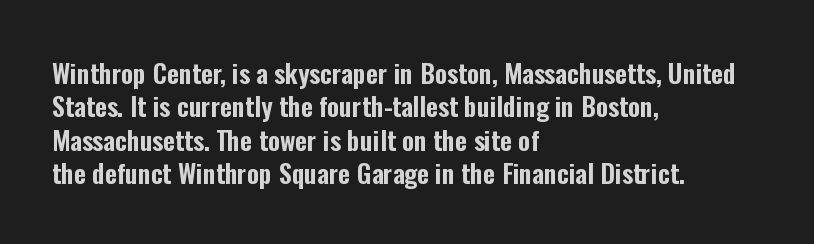
Beneath every word, the page is bare. Evenly set lines give the paragraph a standard silhouette. The compositor pushed each line to the left boundary. Spacing between characters is what you'd get straight out of the box. When letters stand straight like this, we call the style roman or upright.
